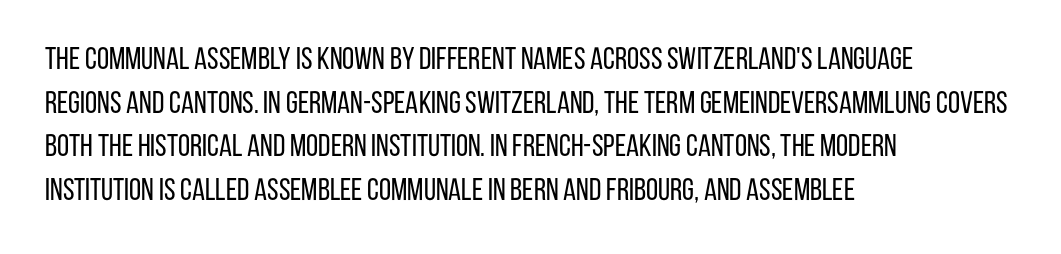
Observe the ordinary spacing: letters are neighbours, not strangers. The ragged edge is on the right, which tells us the setting is flush left. Posture: straight, roman, zero tilt. Descender tails drop into unmarked territory. Interline gaps are of average width in this sample.
